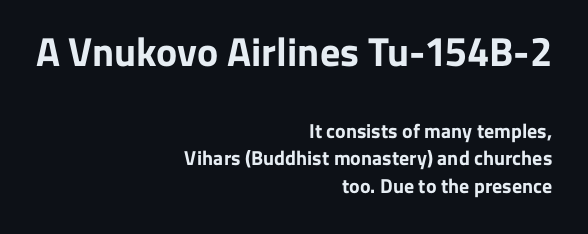
The face used here appears at its bigger size in the upper chunk. Look at the bottom of the vertical strokes: they stop flat, with no serifs. Whoever set this chose a conventional vertical rhythm. Vertical strokes here are truly vertical.
